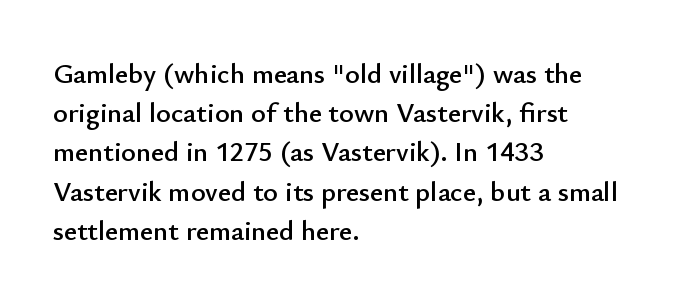
The image shows 28 px sans-serif type, upright; set left-aligned, normal line spacing (1.4x), normal letter spacing, not underlined; low stroke contrast and a small x-height.
